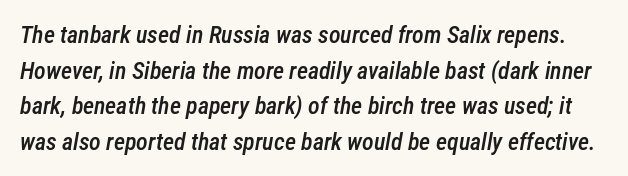
The image shows 24 px text type, italic (leaning right); set normal line spacing (1.48x), normal letter spacing, not underlined.
